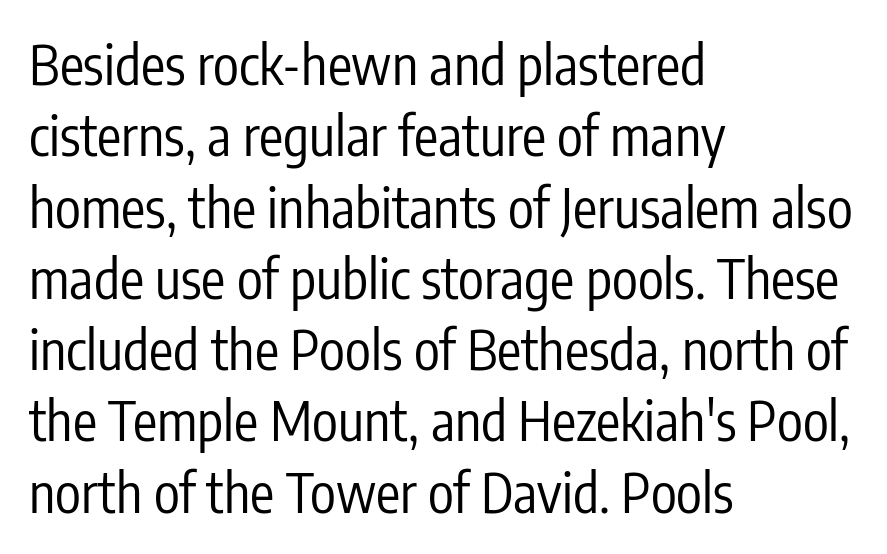
The image shows 54 px regular-weight, condensed sans-serif type, upright; set left-aligned, normal line spacing (1.32x), normal letter spacing, not underlined; low stroke contrast and a medium x-height.
